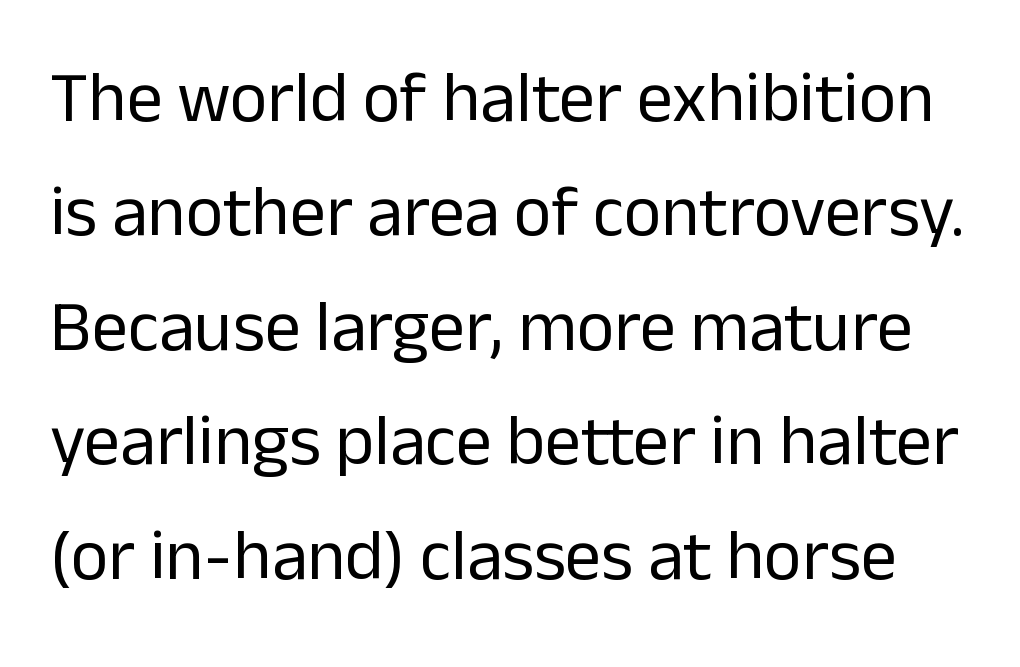
Rendered with straight, roman letterforms. Tracking value appears to be zero — textbook default spacing. Leading matches the norm, producing a regular column. Check under the words: just untouched page. The typeface has the unassuming heft of standard copy or less.
